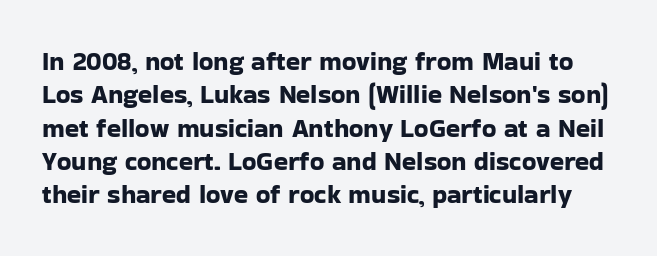
The image shows 26 px text type, upright; set normal line spacing (1.28x), normal letter spacing, not underlined.
